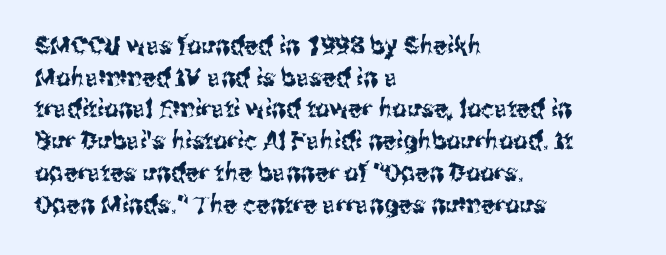
The image shows 25 px text type, upright; set left-aligned, normal line spacing (1.27x), normal letter spacing, not underlined.
